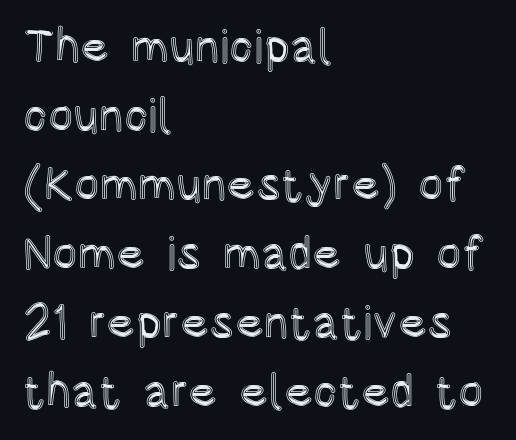
{"italic": "no", "width": "condensed", "x_height": "large", "monospaced": "no", "underline": "no", "align": "left", "line_spacing": "normal", "line_spacing_ratio": 1.47, "letter_spacing": "normal", "letter_spacing_em": 0.0, "glyph_px": 47}
